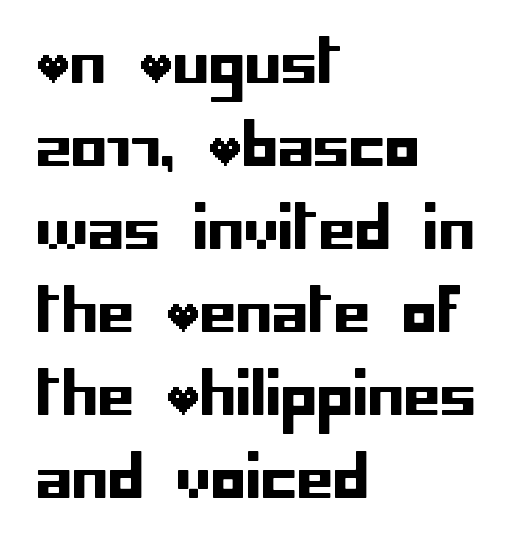
Between one letter and the next there's only the usual sliver of space. The ragged edge is on the right, which tells us the setting is flush left. Nobody drew a line under any word here. Each letter's strokes conclude bluntly, with no projecting serifs. This is the regular roman posture of the typeface. Compared with typical paragraphs, the rows here are spaced about the same.
